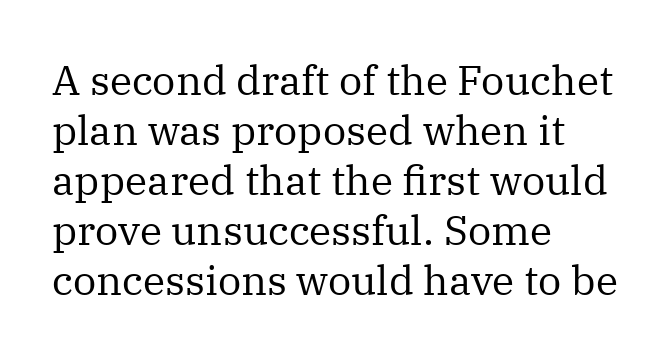
The image shows 41 px regular-weight serif type, upright; set left-aligned, line spacing 1.22x, normal letter spacing, not underlined; medium stroke contrast and a medium x-height.
